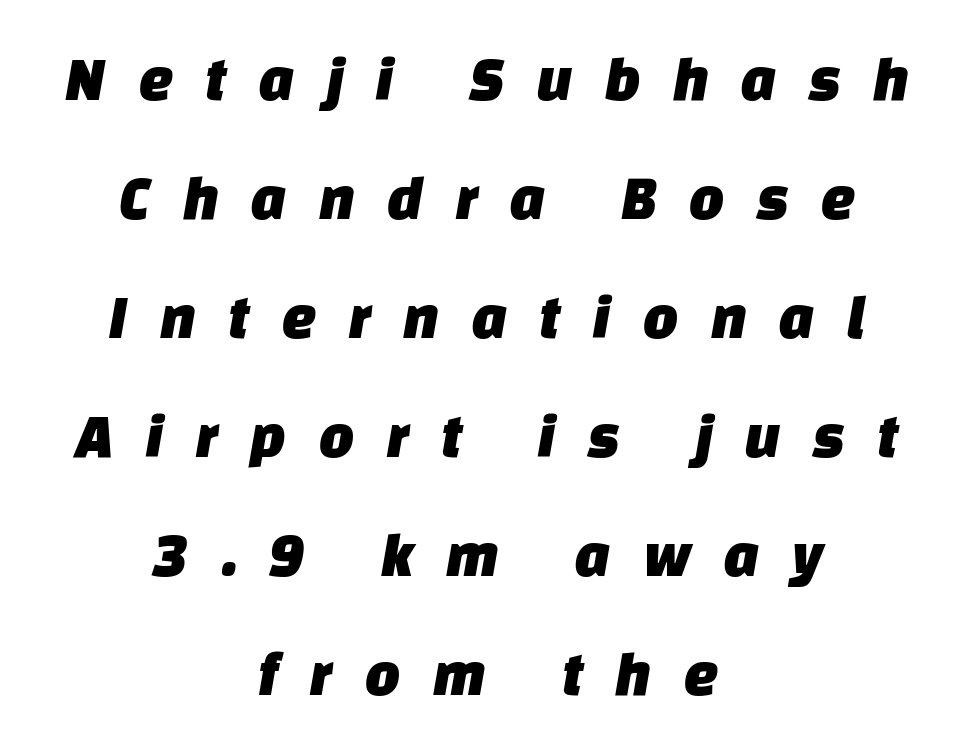
The image shows 63 px sans-serif type; set centered, line spacing 1.89x, unusually wide letter spacing (+0.49 em), not underlined; low stroke contrast and a large x-height.
